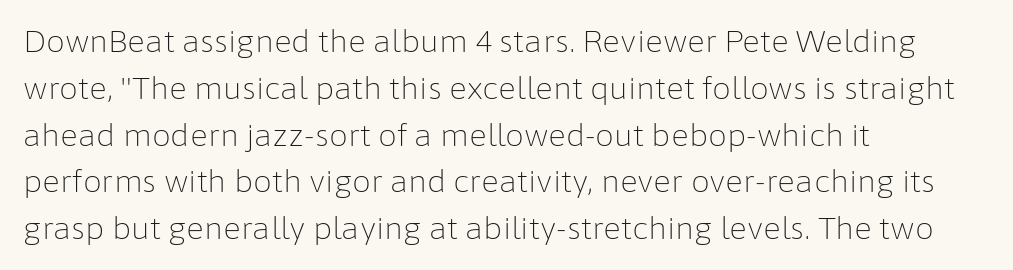
{"serif": "no", "italic": "no", "bold": "no", "weight": "light", "width": "normal", "stroke_contrast": "low", "x_height": "medium", "monospaced": "no", "underline": "no", "align": "left", "line_spacing": "normal", "line_spacing_ratio": 1.56, "letter_spacing": "normal", "letter_spacing_em": 0.0, "glyph_px": 30}
